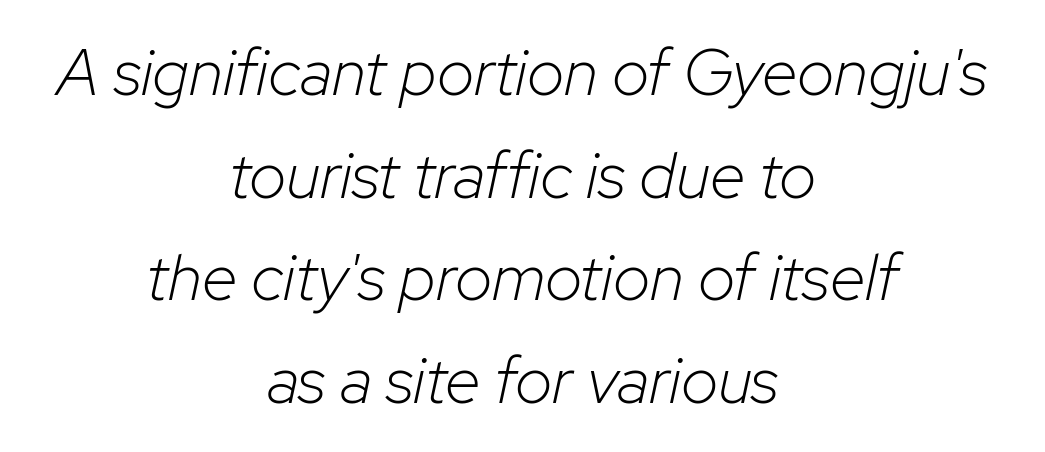
A quiet, ordinary-to-light weight characterises the typeface. A typesetter would call this leading conventional body-copy spacing. Decoration check: the copy has no underline. The specimen reads as italic at a glance. Where is the straight margin? There isn't one; the lines are centered.
